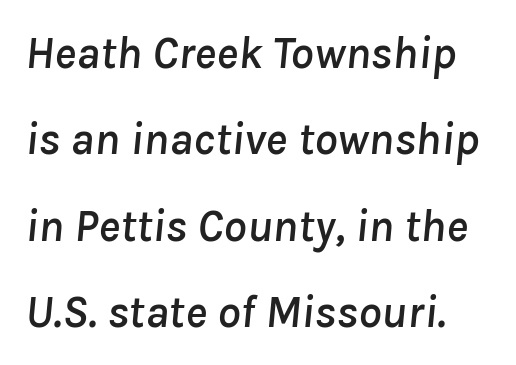
The image shows 46 px text type, italic (leaning right); set line spacing 1.88x, normal letter spacing, not underlined; low stroke contrast and a medium x-height.
